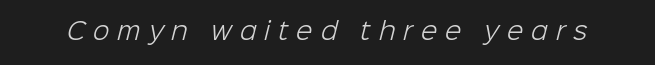
Think standard paragraph weight, or any step lighter than that. Tracking value appears strongly positive — letters spread wide. Words float on clear page, feet unadorned.
